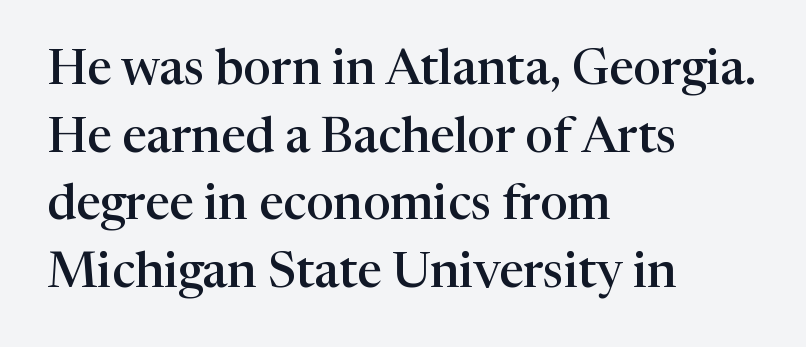
Q: Is the text bold? A: Semi-bold.
Q: Is the text italic (slanted)? A: No, it is upright.
Q: Is the typeface a serif or a sans-serif typeface? A: Serif.
Q: Is the text underlined? A: No.
Q: How is the paragraph aligned? A: Left-aligned.
Q: Is the spacing between letters normal or unusually wide? A: Normal.
Q: Is the spacing between lines tight, normal or loose? A: Normal.
Q: Width (condensed, normal, or wide)? A: Normal.
Q: Stroke contrast? A: High.
Q: x-height? A: Medium.
Q: Monospaced? A: No.
